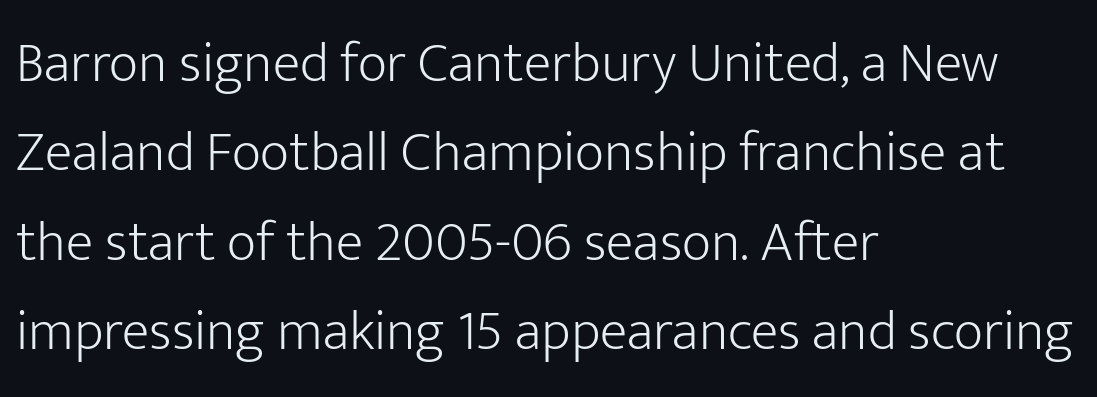
The image shows 57 px light sans-serif type, upright; set left-aligned, normal line spacing (1.57x), normal letter spacing, not underlined; low stroke contrast and a medium x-height.
